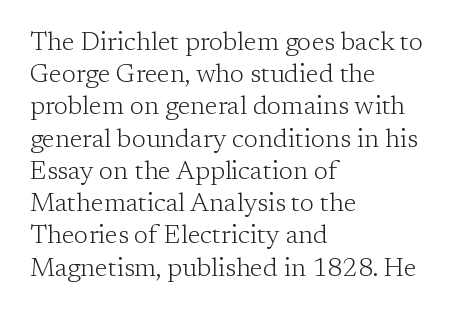
No letter is thick-stroked: the sample isn't bold. The lettering stays uniformly vertical, giving the passage a roman look. This sample uses plain, unmodified letter spacing. These lines stack with their left ends in a neat column. The gap between lines stays unmarked.
